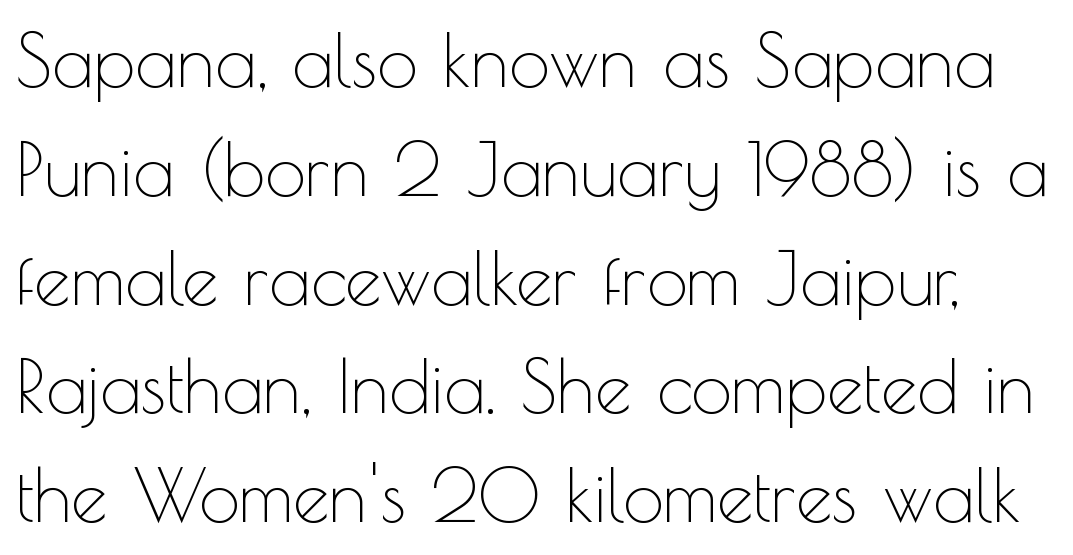
{"serif": "no", "italic": "no", "bold": "no", "weight": "thin", "width": "normal", "x_height": "small", "monospaced": "no", "underline": "no", "line_spacing": "normal", "line_spacing_ratio": 1.49, "letter_spacing": "normal", "letter_spacing_em": 0.0, "glyph_px": 73}
